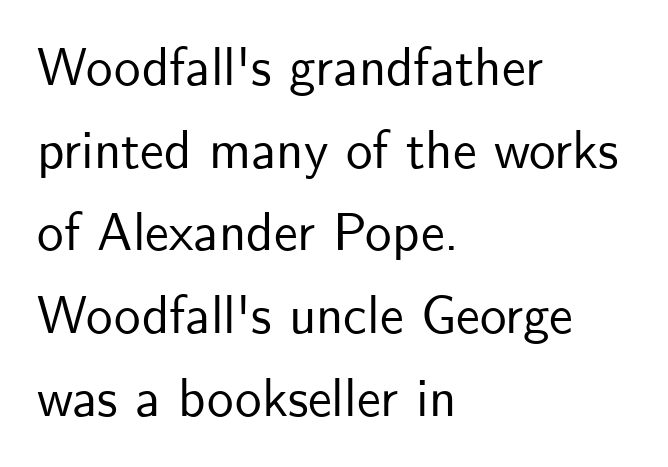
Q: Is the text italic (slanted)? A: No, it is upright.
Q: Is the typeface a serif or a sans-serif typeface? A: Sans-serif.
Q: Is the text underlined? A: No.
Q: How is the paragraph aligned? A: Left-aligned.
Q: Is the spacing between letters normal or unusually wide? A: Normal.
Q: Is the spacing between lines tight, normal or loose? A: Normal.
Q: Width (condensed, normal, or wide)? A: Normal.
Q: Stroke contrast? A: Low.
Q: x-height? A: Small.
Q: Monospaced? A: No.
